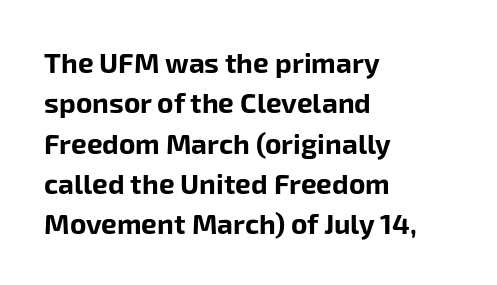
{"serif": "no", "italic": "no", "bold": "yes", "weight": "bold", "width": "normal", "stroke_contrast": "low", "x_height": "medium", "monospaced": "no", "underline": "no", "align": "left", "line_spacing": "normal", "line_spacing_ratio": 1.44, "letter_spacing": "normal", "letter_spacing_em": 0.0, "glyph_px": 28}
